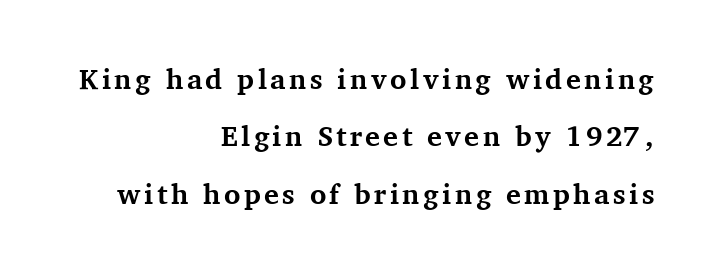
{"serif": "yes", "italic": "no", "bold": "yes", "weight": "bold", "width": "normal", "stroke_contrast": "medium", "x_height": "medium", "monospaced": "no", "underline": "no", "align": "right", "line_spacing": "loose", "line_spacing_ratio": 2.05, "glyph_px": 28}
